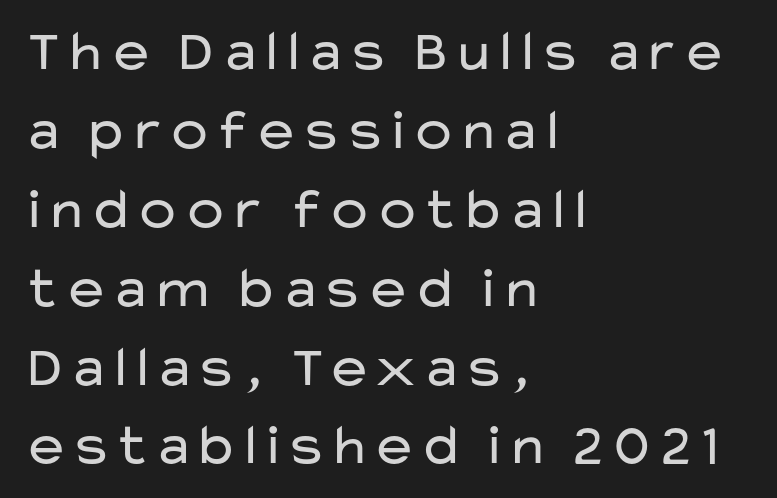
{"serif": "no", "italic": "no", "bold": "no", "weight": "regular", "width": "wide", "stroke_contrast": "low", "x_height": "medium", "monospaced": "no", "underline": "no", "align": "left", "line_spacing": "normal", "line_spacing_ratio": 1.36, "letter_spacing": "normal", "letter_spacing_em": 0.0, "glyph_px": 58}
